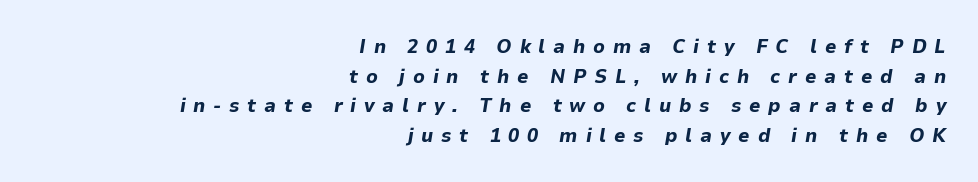
Summary of vertical rhythm: regular, with standard interline spacing. These lines were composed using italics. The tracking reads as deliberately expanded to a designer's eye. Just letters on the line, the space beneath them empty. Bold? Absolutely — the strokes are thick and heavy. Line ends are locked; line starts wander.
